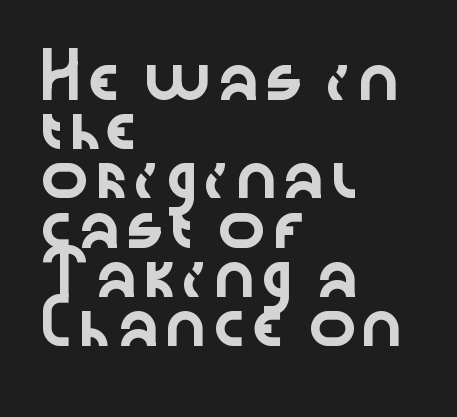
Q: Is the text italic (slanted)? A: No, it is upright.
Q: Is the typeface a serif or a sans-serif typeface? A: Sans-serif.
Q: Is the text underlined? A: No.
Q: How is the paragraph aligned? A: Left-aligned.
Q: Is the spacing between letters normal or unusually wide? A: Normal.
Q: Width (condensed, normal, or wide)? A: Wide.
Q: Stroke contrast? A: Low.
Q: x-height? A: Medium.
Q: Monospaced? A: No.
